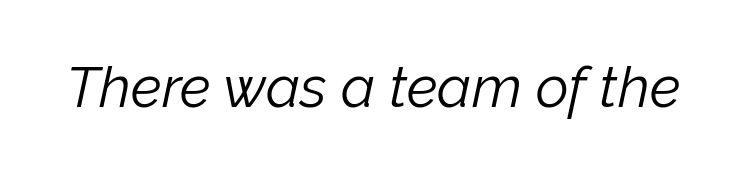
{"italic": "yes", "lean": "right", "slant_degrees": 12, "bold": "no", "weight": "light", "width": "normal", "stroke_contrast": "low", "x_height": "medium", "monospaced": "no", "underline": "no", "letter_spacing": "normal", "letter_spacing_em": 0.0, "glyph_px": 57}
